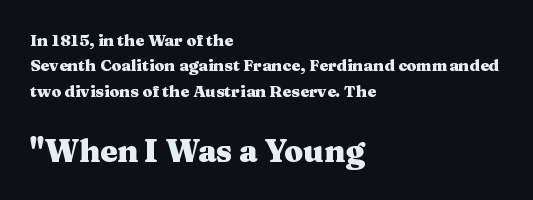
{"serif": "yes", "italic": "no", "bold": "yes", "weight": "heavy", "width": "wide", "stroke_contrast": "medium", "x_height": "medium", "monospaced": "no", "underline": "no", "align": "left", "line_spacing": "normal", "line_spacing_ratio": 1.58, "letter_spacing": "normal", "letter_spacing_em": 0.0, "larger_block": "second", "size_ratio": 1.94, "glyph_px": 31}
